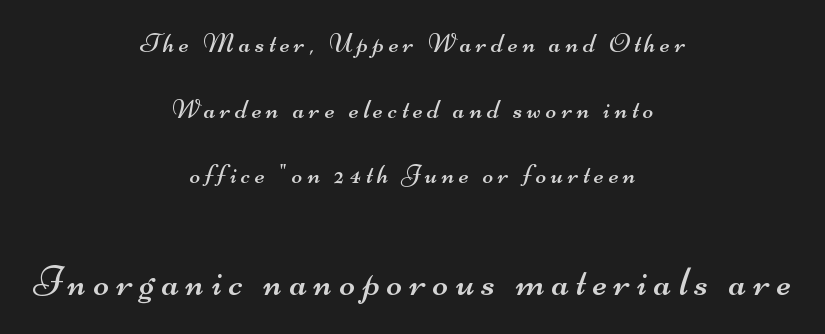
Whoever set this chose breathing room over compactness in the vertical rhythm. Stems and bowls with no extra thickness — not bold. Bigger letters appear in the bottom chunk; the top chunk is reduced. The rendering uses natural spacing where letterforms have individual widths. Caption: multi-line text, centered on the measure. The designer went with a sans here, leaving each stem footless.
